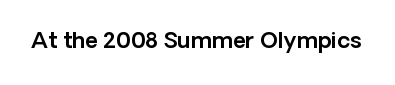
Q: Is the text italic (slanted)? A: No, it is upright.
Q: Is the text underlined? A: No.
Q: Is the spacing between letters normal or unusually wide? A: Normal.
